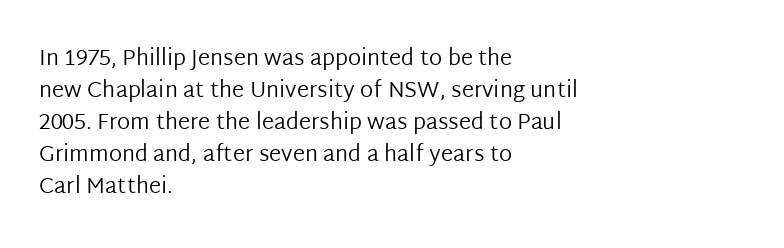
The image shows 22 px text type, upright; set left-aligned, normal line spacing (1.46x), normal letter spacing, not underlined.
